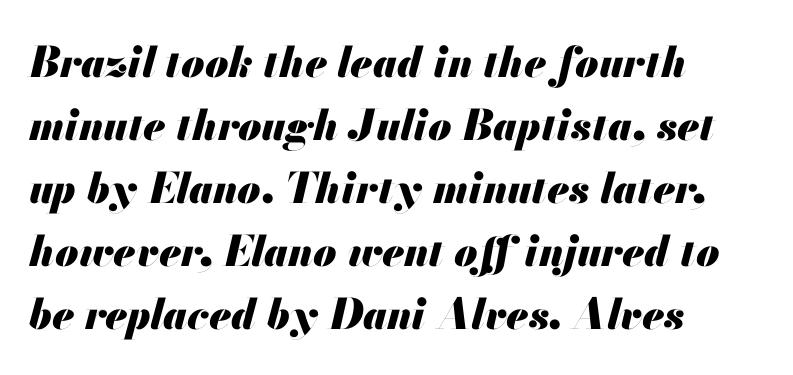
{"italic": "yes", "lean": "right", "slant_degrees": 13, "bold": "yes", "weight": "heavy", "width": "normal", "stroke_contrast": "medium", "x_height": "small", "monospaced": "no", "underline": "no", "align": "left", "line_spacing": "normal", "line_spacing_ratio": 1.5, "letter_spacing": "normal", "letter_spacing_em": 0.0, "glyph_px": 42}
